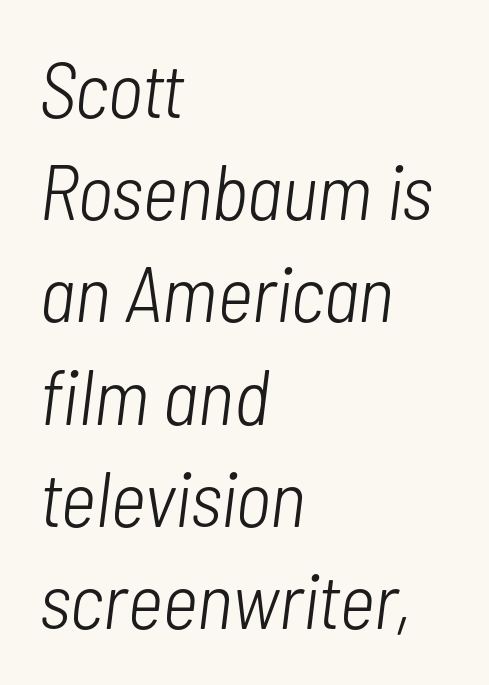
Bold? No — there's no thickening of the strokes. The lines are quadded left. It's the slanting kind of type. In terms of letterspacing, this is plain default setting. Reading down the column, the eye jumps a familiar distance to each next line. These lines are rendered in a variable-pitch font.
